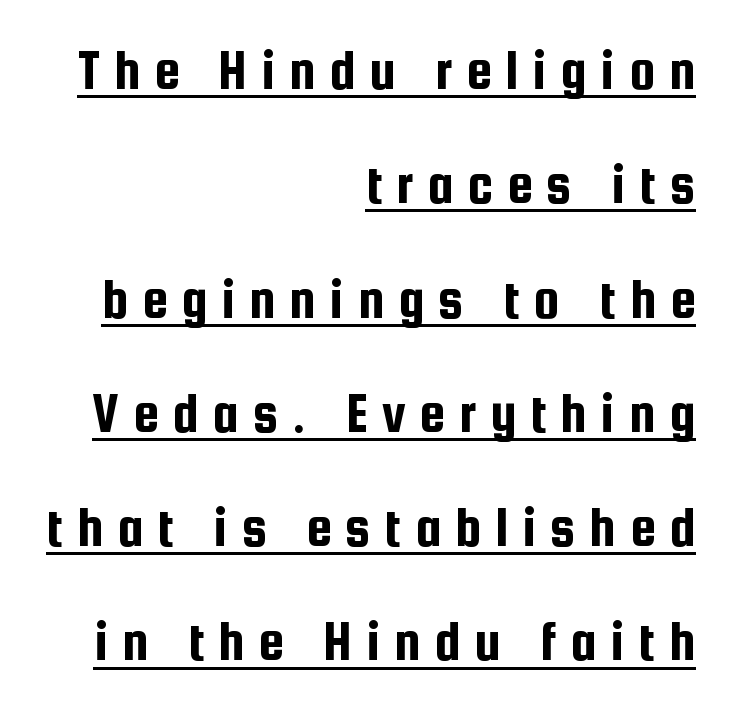
The image shows 58 px condensed sans-serif type, upright; set right-aligned, loose line spacing (1.97x), unusually wide letter spacing (+0.24 em), underlined; low stroke contrast and a medium x-height.
